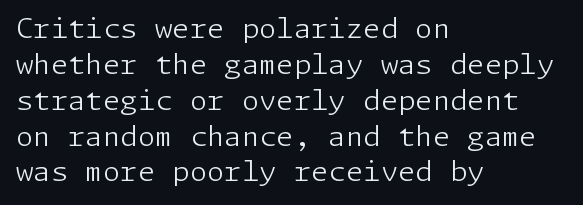
Stems here are at most as thick as an everyday book face. The type sits square on the baseline with zero lean. This sample is left-justified, so line endings fall wherever the words run out. Observe the ordinary spacing: letters are neighbours, not strangers.
